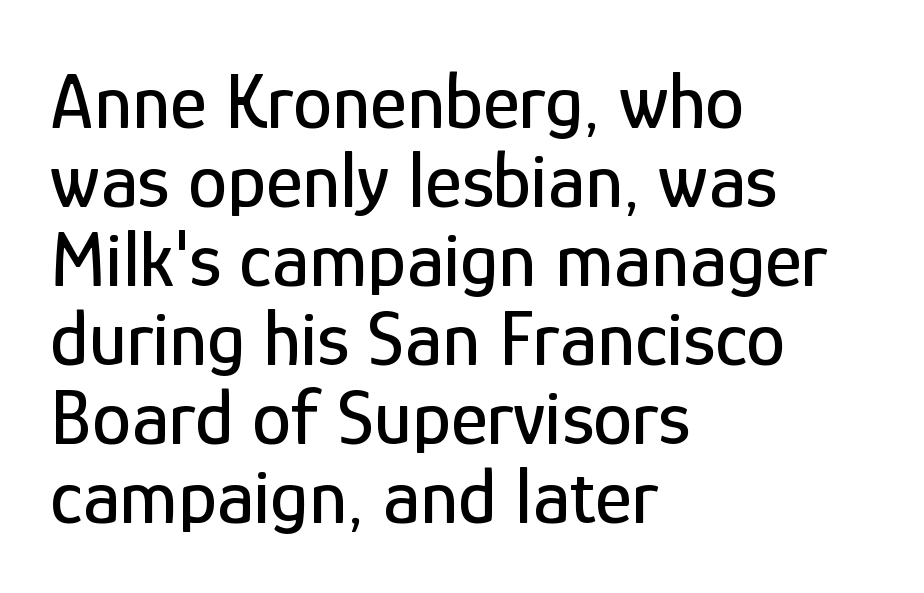
The image shows 79 px condensed sans-serif type, upright; set left-aligned, tight line spacing (1.0x), normal letter spacing, not underlined; low stroke contrast and a medium x-height.
